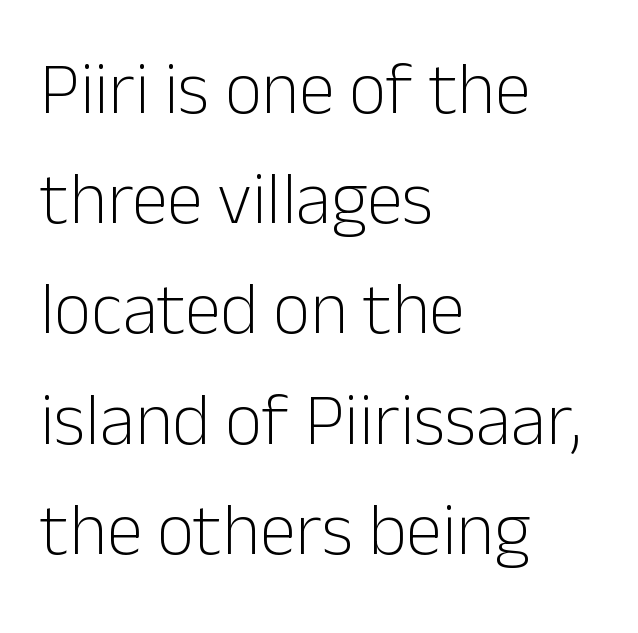
Look at the tracking — it's just the regular setting, nothing added. Does the type have serifs? No, each stem ends abruptly. Is the block centered? No — it sits flush against the left margin. Summary of vertical rhythm: regular, with standard interline spacing. Descender tails drop into unmarked territory. The weight tops out at a normal text grade.
